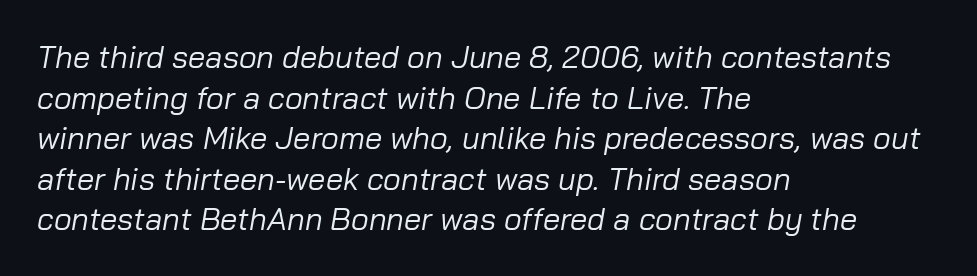
Q: Is the text bold? A: No.
Q: Is the text italic (slanted)? A: Yes, it leans right by about 10 degrees.
Q: Is the text underlined? A: No.
Q: How is the paragraph aligned? A: Left-aligned.
Q: Is the spacing between letters normal or unusually wide? A: Normal.
Q: Is the spacing between lines tight, normal or loose? A: Normal.
Q: Width (condensed, normal, or wide)? A: Normal.
Q: Stroke contrast? A: Low.
Q: x-height? A: Medium.
Q: Monospaced? A: No.
